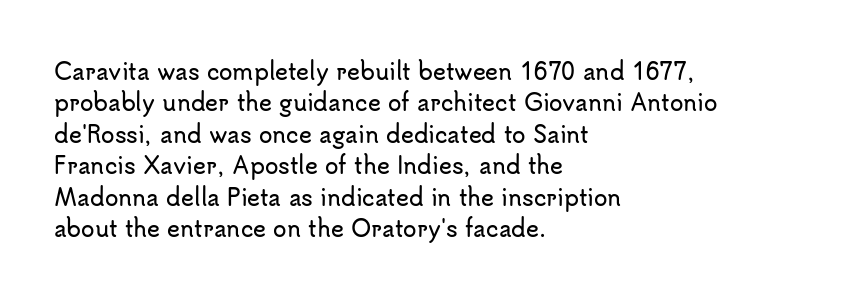
Quick note: underline off. Interline gaps are of average width in this sample. Notice how the stems are strictly vertical — no italics here. How are the letters spaced? Ordinarily, with no added tracking. The lines are quadded left.
